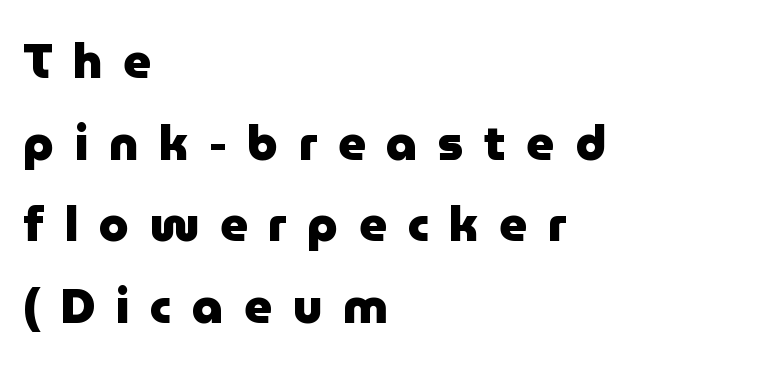
{"serif": "no", "italic": "no", "bold": "yes", "weight": "heavy", "width": "normal", "stroke_contrast": "low", "x_height": "medium", "monospaced": "no", "underline": "no", "align": "left", "line_spacing": "normal", "line_spacing_ratio": 1.7, "letter_spacing": "wide", "letter_spacing_em": 0.43, "glyph_px": 48}
